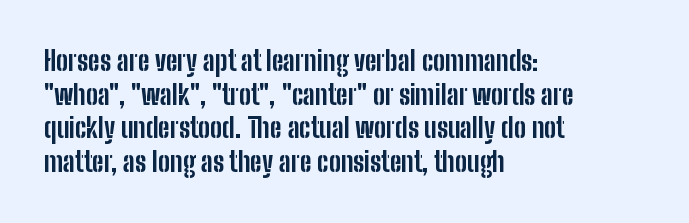
{"italic": "no", "bold": "yes", "underline": "no", "align": "left", "line_spacing": "normal", "line_spacing_ratio": 1.25, "letter_spacing": "normal", "letter_spacing_em": 0.0, "glyph_px": 27}
